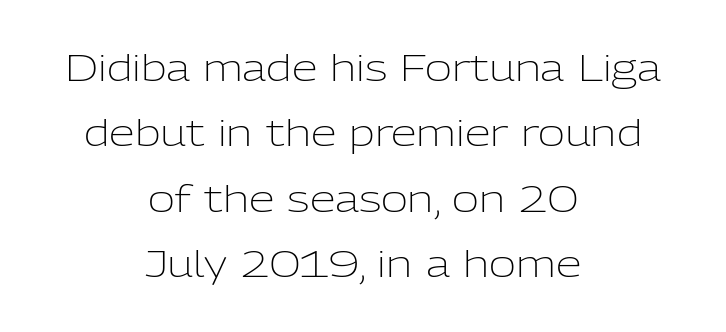
{"serif": "no", "italic": "no", "bold": "no", "weight": "light", "width": "normal", "stroke_contrast": "low", "x_height": "medium", "monospaced": "no", "underline": "no", "align": "center", "line_spacing_ratio": 1.77, "letter_spacing": "normal", "letter_spacing_em": 0.0, "glyph_px": 37}
